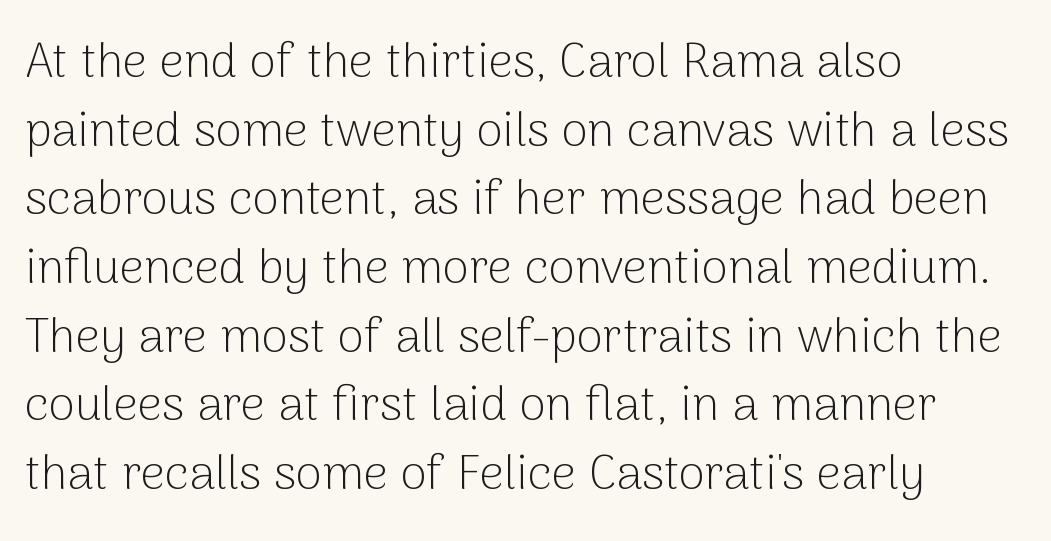
You could not count columns in this text — the font is proportionally spaced. Inter-character spacing is left at the font's built-in metrics. When letters stand straight like this, we call the style roman or upright. Descenders hang freely into open space. Nope, no serifs anywhere on these letters.
